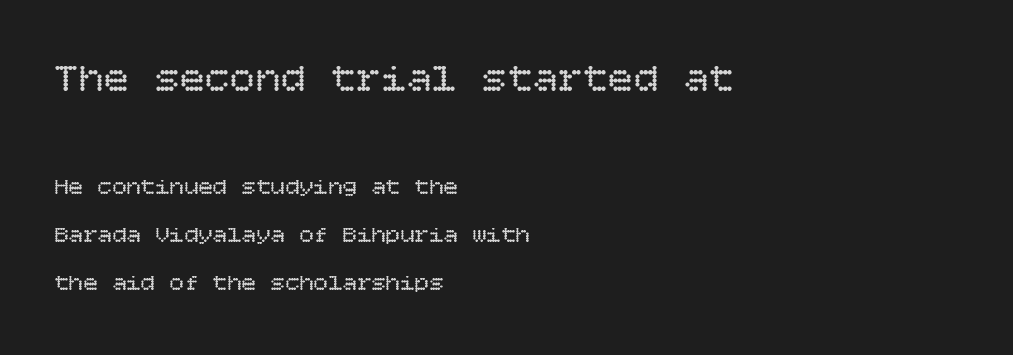
{"italic": "no", "bold": "no", "weight": "regular", "width": "normal", "stroke_contrast": "low", "x_height": "large", "underline": "no", "align": "left", "line_spacing": "loose", "line_spacing_ratio": 2.01, "letter_spacing": "normal", "letter_spacing_em": 0.0, "larger_block": "first", "size_ratio": 1.75, "glyph_px": 42}
